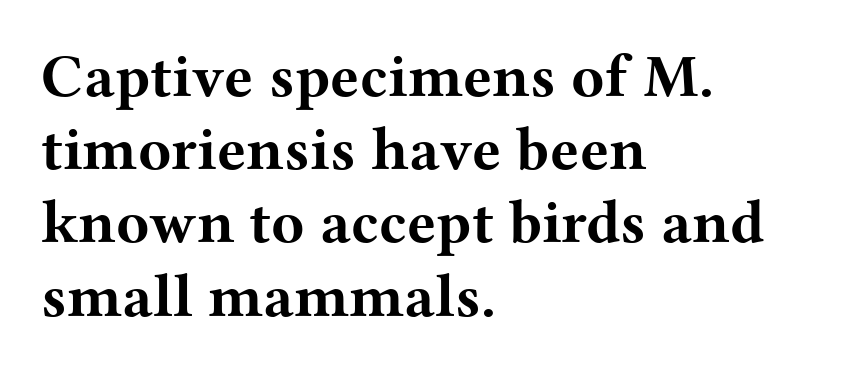
The image shows 61 px bold, wide serif type, upright; set left-aligned, line spacing 1.2x, normal letter spacing, not underlined; medium stroke contrast and a medium x-height.
